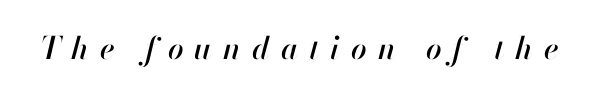
Note the varied advance widths — an 'i' is clearly narrower than an 'm'. The glyphs look as if they've been sheared to an angle. The words here are not underlined. Does extra space separate the letters? Yes, quite a lot of it.
